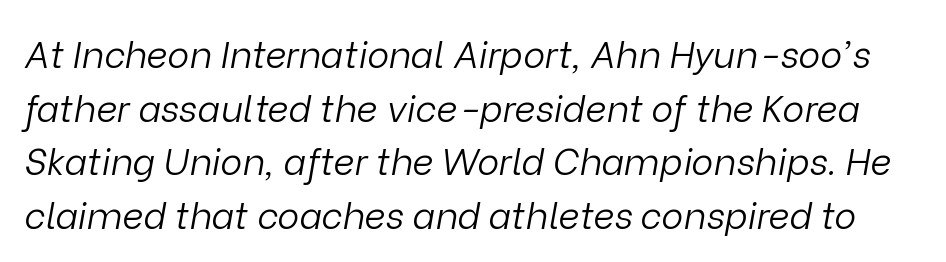
The rendering keeps characters at their native spacing. Baseline-to-baseline distance is the conventional proportion of letter height. The letters advance in unequal steps, a hallmark of proportional type. The passage shown is not underscored anywhere. If you drew a line through each stem, it would be angled. Counters stay open thanks to moderate or lighter strokes.
